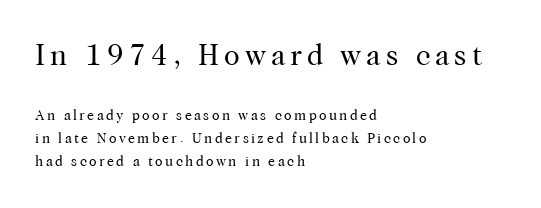
The image shows 29 px regular-weight serif type, upright; set left-aligned, normal line spacing (1.62x), not underlined; the first (top) block is 2.07x larger; high stroke contrast and a medium x-height.
